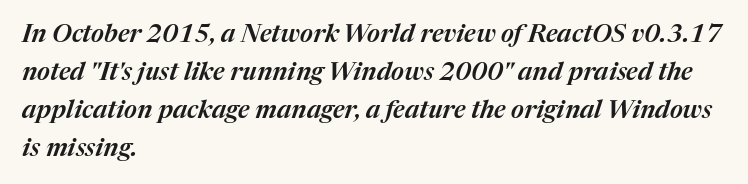
{"italic": "yes", "lean": "right", "slant_degrees": 17, "underline": "no", "align": "left", "line_spacing": "normal", "line_spacing_ratio": 1.52, "letter_spacing": "normal", "letter_spacing_em": 0.0, "glyph_px": 25}
